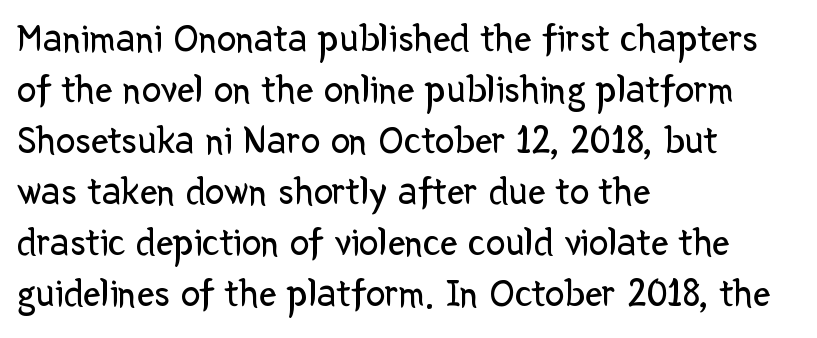
{"serif": "no", "italic": "no", "bold": "no", "weight": "regular", "width": "normal", "stroke_contrast": "low", "x_height": "medium", "monospaced": "no", "underline": "no", "align": "left", "line_spacing": "normal", "line_spacing_ratio": 1.31, "letter_spacing": "normal", "letter_spacing_em": 0.0, "glyph_px": 39}
